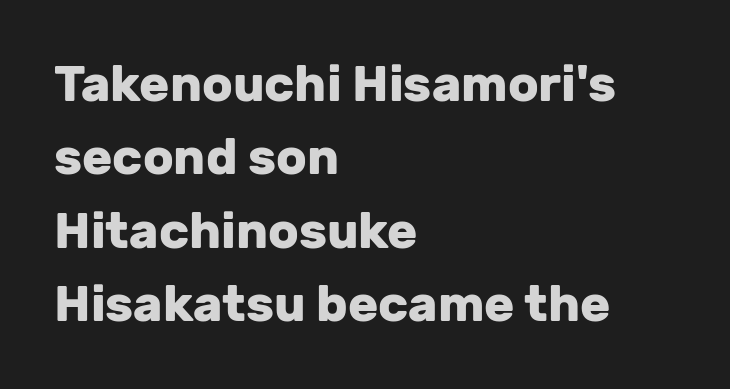
{"serif": "no", "italic": "no", "bold": "yes", "weight": "heavy", "width": "normal", "stroke_contrast": "low", "x_height": "medium", "monospaced": "no", "underline": "no", "align": "left", "line_spacing": "normal", "line_spacing_ratio": 1.47, "letter_spacing": "normal", "letter_spacing_em": 0.0, "glyph_px": 50}
